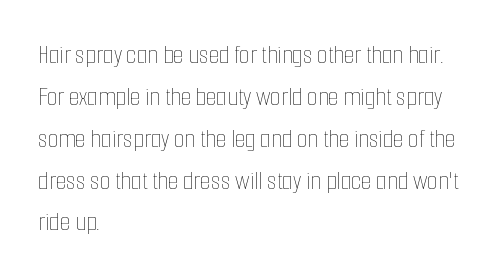
Q: Is the text bold? A: No.
Q: Is the text italic (slanted)? A: No, it is upright.
Q: Is the text underlined? A: No.
Q: How is the paragraph aligned? A: Left-aligned.
Q: Is the spacing between letters normal or unusually wide? A: Normal.
Q: Is the spacing between lines tight, normal or loose? A: Normal.
